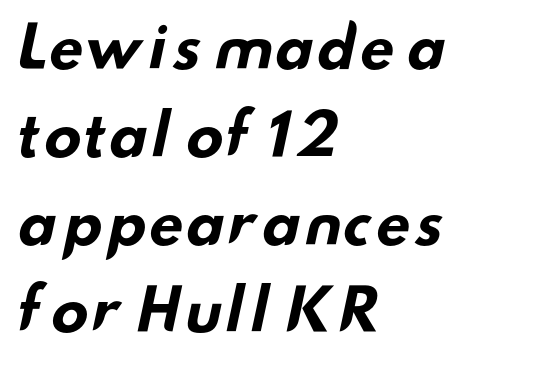
Q: Is the text bold? A: Yes.
Q: Is the typeface a serif or a sans-serif typeface? A: Sans-serif.
Q: Is the text underlined? A: No.
Q: How is the paragraph aligned? A: Left-aligned.
Q: Is the spacing between letters normal or unusually wide? A: Normal.
Q: Is the spacing between lines tight, normal or loose? A: Normal.
Q: Width (condensed, normal, or wide)? A: Wide.
Q: Stroke contrast? A: Low.
Q: x-height? A: Small.
Q: Monospaced? A: No.
